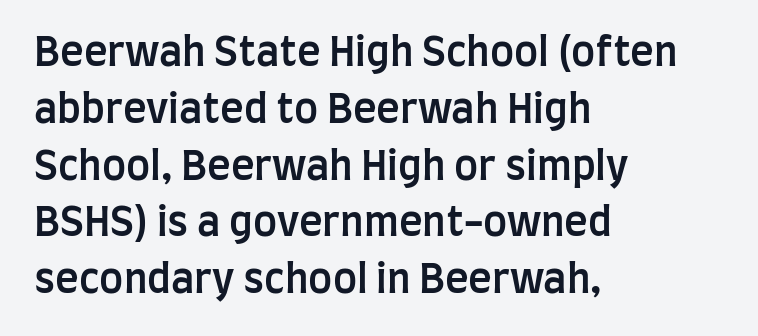
The image shows 40 px semibold, condensed sans-serif type, upright; set left-aligned, normal line spacing (1.42x), normal letter spacing, not underlined; low stroke contrast and a large x-height.
